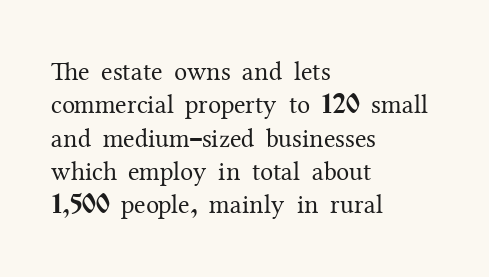
Q: Is the text bold? A: No.
Q: Is the text italic (slanted)? A: No, it is upright.
Q: Is the text underlined? A: No.
Q: How is the paragraph aligned? A: Left-aligned.
Q: Is the spacing between letters normal or unusually wide? A: Normal.
Q: Is the spacing between lines tight, normal or loose? A: Normal.
